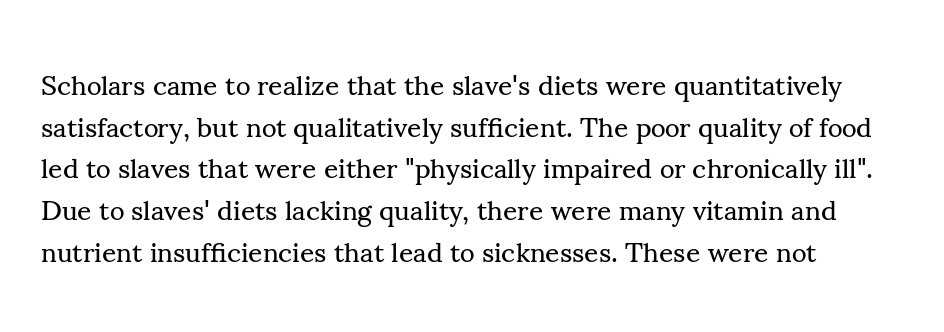
Words appear dense and cohesive because spacing is normal. Letters rest on an invisible, unmarked baseline. Weight: in the light-to-regular range. The type family on display is of the serif kind. This block has exactly the height ordinary leading produces.
